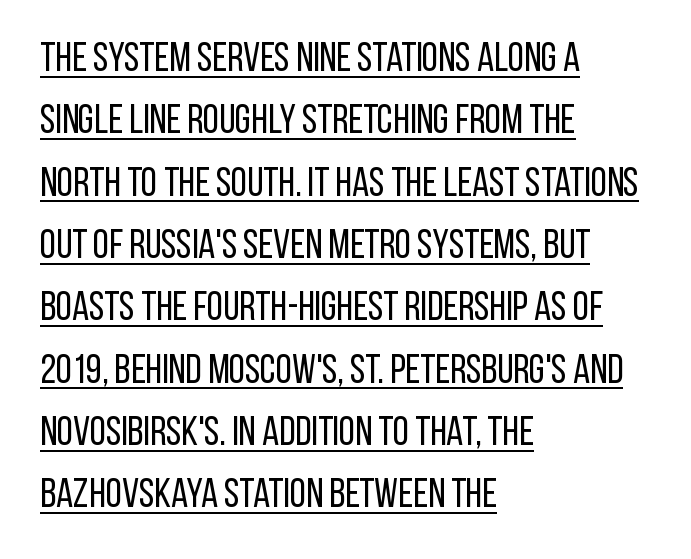
The image shows 41 px regular-weight, condensed sans-serif type, upright; set left-aligned, normal line spacing (1.52x), normal letter spacing, underlined; low stroke contrast and a large x-height.
